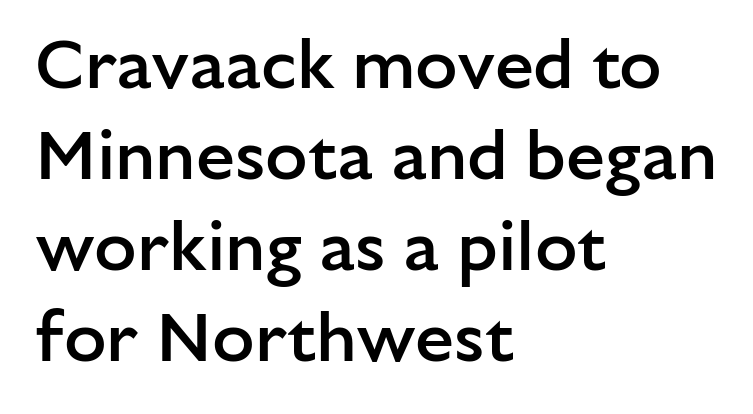
{"serif": "no", "italic": "no", "bold": "semi", "weight": "semibold", "width": "normal", "stroke_contrast": "low", "x_height": "medium", "monospaced": "no", "underline": "no", "align": "left", "line_spacing": "normal", "line_spacing_ratio": 1.3, "letter_spacing": "normal", "letter_spacing_em": 0.0, "glyph_px": 70}
